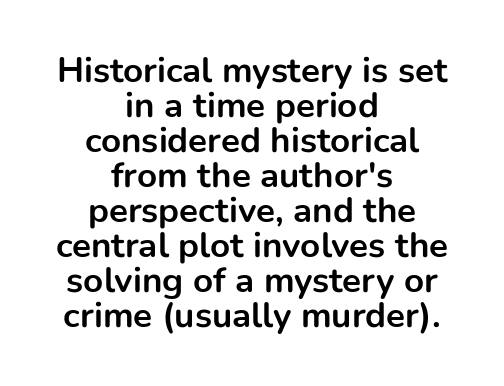
{"serif": "no", "italic": "no", "bold": "yes", "weight": "bold", "width": "normal", "stroke_contrast": "low", "x_height": "medium", "monospaced": "no", "underline": "no", "align": "center", "line_spacing": "tight", "line_spacing_ratio": 1.0, "letter_spacing": "normal", "letter_spacing_em": 0.0, "glyph_px": 35}
